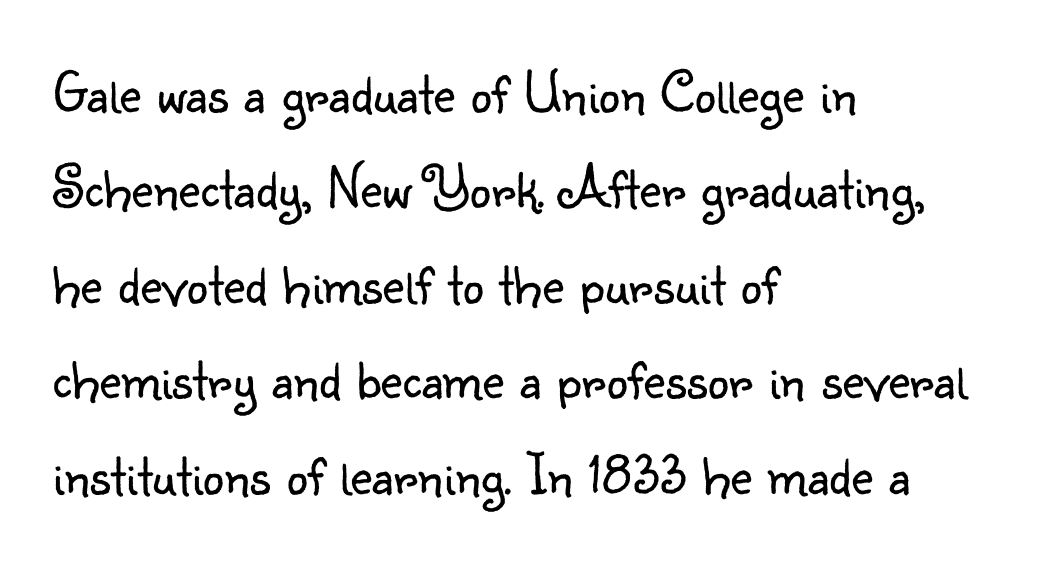
{"serif": "no", "italic": "no", "bold": "no", "weight": "light", "width": "normal", "stroke_contrast": "low", "x_height": "small", "monospaced": "no", "underline": "no", "align": "left", "line_spacing": "normal", "line_spacing_ratio": 1.59, "letter_spacing": "normal", "letter_spacing_em": 0.0, "glyph_px": 60}
